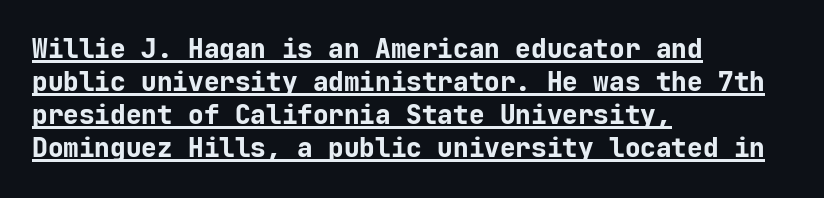
The image shows 26 px bold type, upright; set left-aligned, normal line spacing (1.27x), normal letter spacing, underlined.
